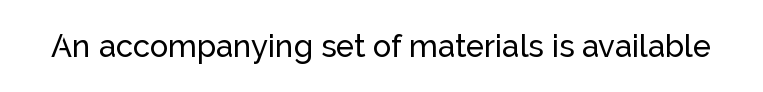
Italic? Not at all — the glyphs are vertical. Descender tails drop into unmarked territory. The glyphs in this specimen are sans serif. Spacing between characters is what you'd get straight out of the box.
